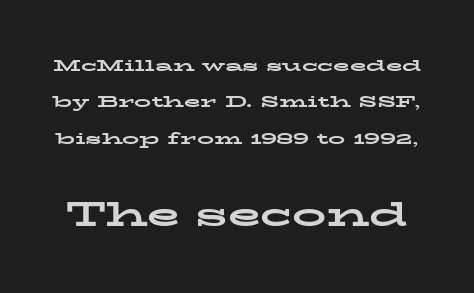
Q: Is the text bold? A: Yes.
Q: Is the text italic (slanted)? A: No, it is upright.
Q: Is the typeface a serif or a sans-serif typeface? A: Serif.
Q: Is the text underlined? A: No.
Q: Is the spacing between letters normal or unusually wide? A: Normal.
Q: Is the spacing between lines tight, normal or loose? A: Loose.
Q: Which block of text is set in a larger size, the first (top) or the second (bottom)? A: The second (bottom) one.
Q: Width (condensed, normal, or wide)? A: Wide.
Q: Stroke contrast? A: Low.
Q: x-height? A: Medium.
Q: Monospaced? A: No.
